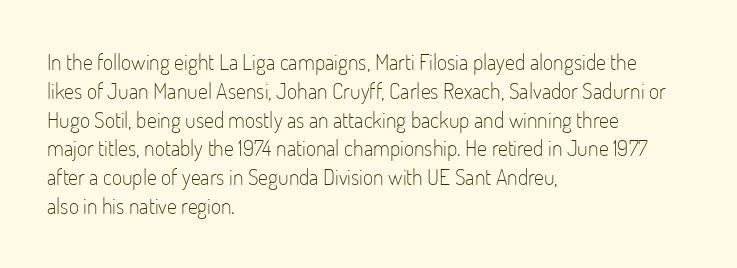
No extra ink here — the face is not bold. The ragged edge is on the right, which tells us the setting is flush left. Decoration check: the copy has no underline. Between one letter and the next there's only the usual sliver of space. No italicization has been applied; the sample stays upright. Successive baselines arrive at the customary interval.
